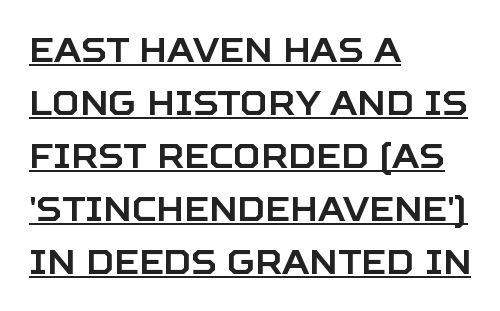
A typographer would call this underscored text. What kind of face is this? One without serifs — a sans. The axis of the letterforms is exactly vertical. The passage shown stacks its lines at a standard gap. These lines are rendered in a variable-pitch font. Alignment: flush left.
